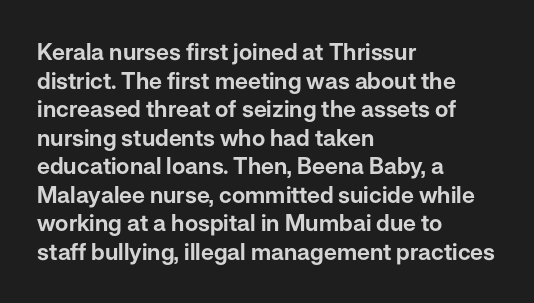
The image shows 23 px text type, upright; set left-aligned, line spacing 1.24x, normal letter spacing, not underlined.
